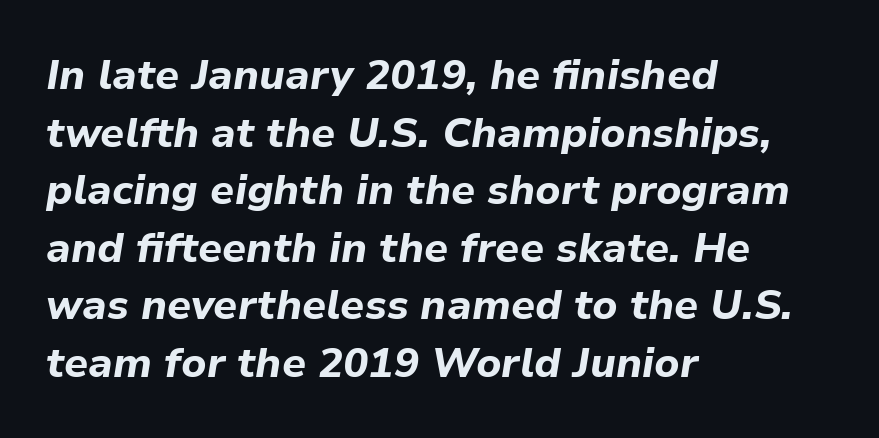
{"italic": "yes", "lean": "right", "slant_degrees": 9, "bold": "yes", "weight": "bold", "width": "normal", "stroke_contrast": "low", "x_height": "medium", "monospaced": "no", "underline": "no", "align": "left", "line_spacing": "normal", "line_spacing_ratio": 1.37, "letter_spacing": "normal", "letter_spacing_em": 0.0, "glyph_px": 42}
